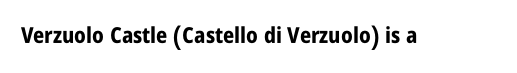
{"italic": "no", "bold": "yes", "underline": "no", "letter_spacing": "normal", "letter_spacing_em": 0.0, "glyph_px": 22}
